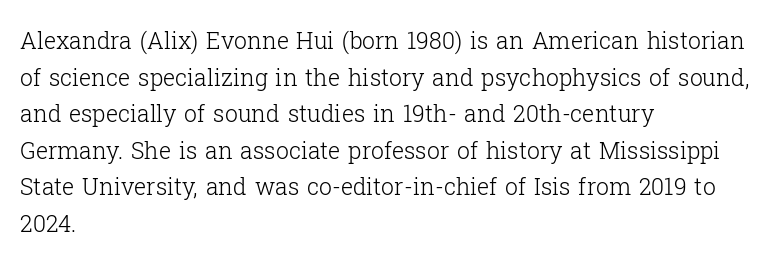
{"italic": "no", "bold": "no", "underline": "no", "align": "left", "line_spacing": "normal", "line_spacing_ratio": 1.59, "letter_spacing": "normal", "letter_spacing_em": 0.0, "glyph_px": 23}
